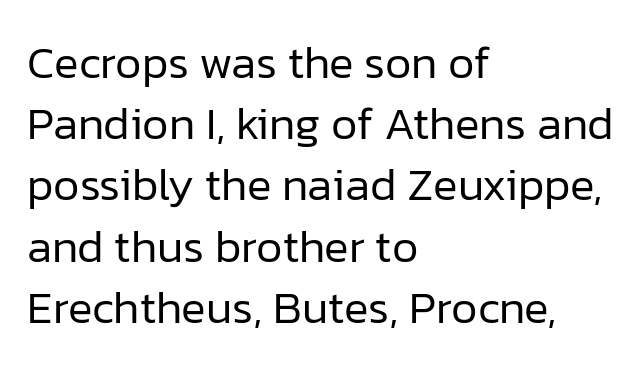
{"serif": "no", "italic": "no", "bold": "no", "weight": "regular", "width": "normal", "stroke_contrast": "low", "x_height": "medium", "monospaced": "no", "underline": "no", "align": "left", "line_spacing": "normal", "line_spacing_ratio": 1.33, "letter_spacing": "normal", "letter_spacing_em": 0.0, "glyph_px": 46}
